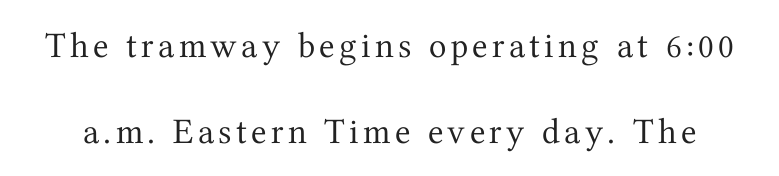
Q: Is the text bold? A: No.
Q: Is the text italic (slanted)? A: No, it is upright.
Q: Is the typeface a serif or a sans-serif typeface? A: Serif.
Q: Is the text underlined? A: No.
Q: Is the spacing between lines tight, normal or loose? A: Loose.
Q: Width (condensed, normal, or wide)? A: Normal.
Q: Stroke contrast? A: Medium.
Q: x-height? A: Medium.
Q: Monospaced? A: No.
